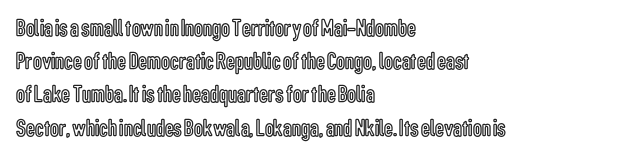
Q: Is the text italic (slanted)? A: No, it is upright.
Q: Is the text underlined? A: No.
Q: How is the paragraph aligned? A: Left-aligned.
Q: Is the spacing between letters normal or unusually wide? A: Normal.
Q: Is the spacing between lines tight, normal or loose? A: Normal.
